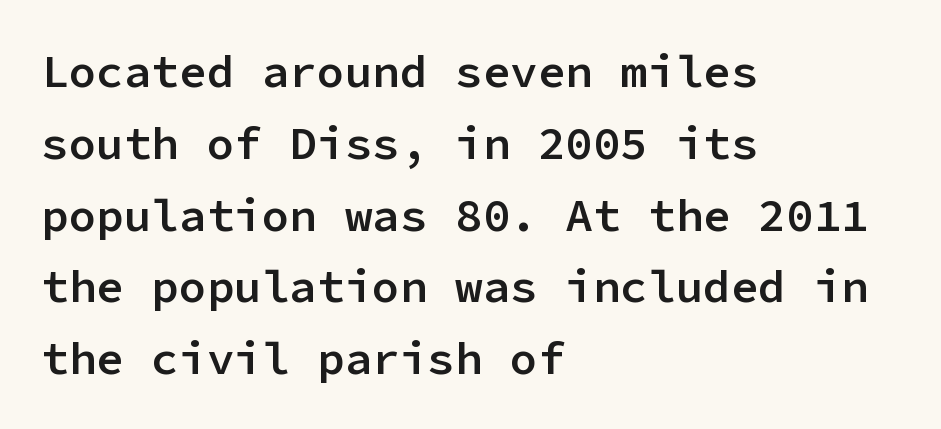
These lines stack with their left ends in a neat column. Nobody touched the tracking dial on this one. This is moderately heavy type, rendered in semibold. The designer went with a sans here, leaving each stem footless. The specimen reads as upright at a glance. This sample keeps an unexceptional amount of space between lines.
